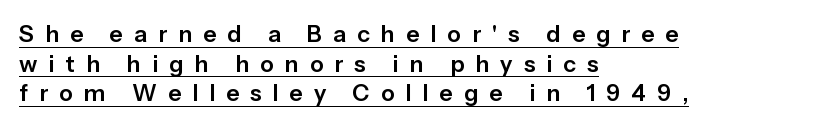
{"italic": "no", "underline": "yes", "align": "left", "line_spacing": "normal", "line_spacing_ratio": 1.29, "letter_spacing": "wide", "letter_spacing_em": 0.48, "glyph_px": 23}
